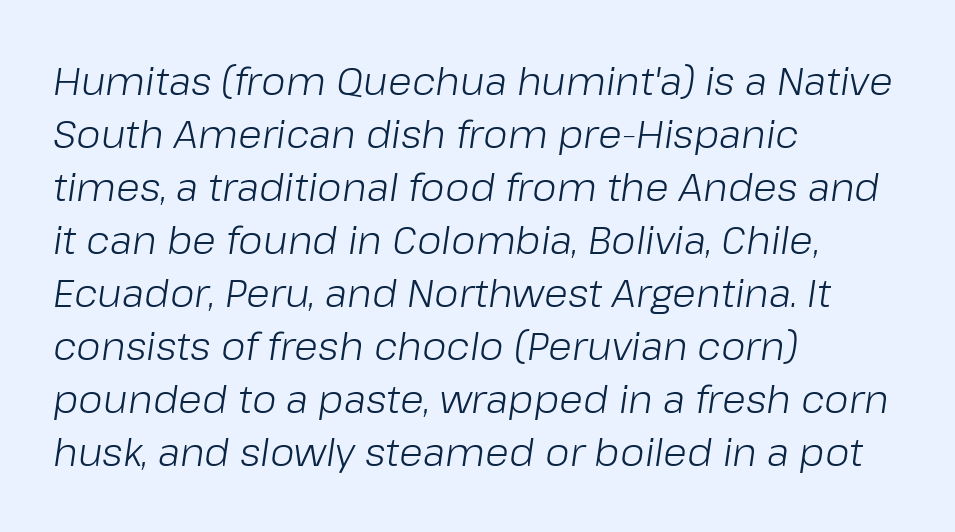
The image shows 39 px light type, italic (leaning right); set left-aligned, normal line spacing (1.36x), normal letter spacing, not underlined; low stroke contrast and a medium x-height.
